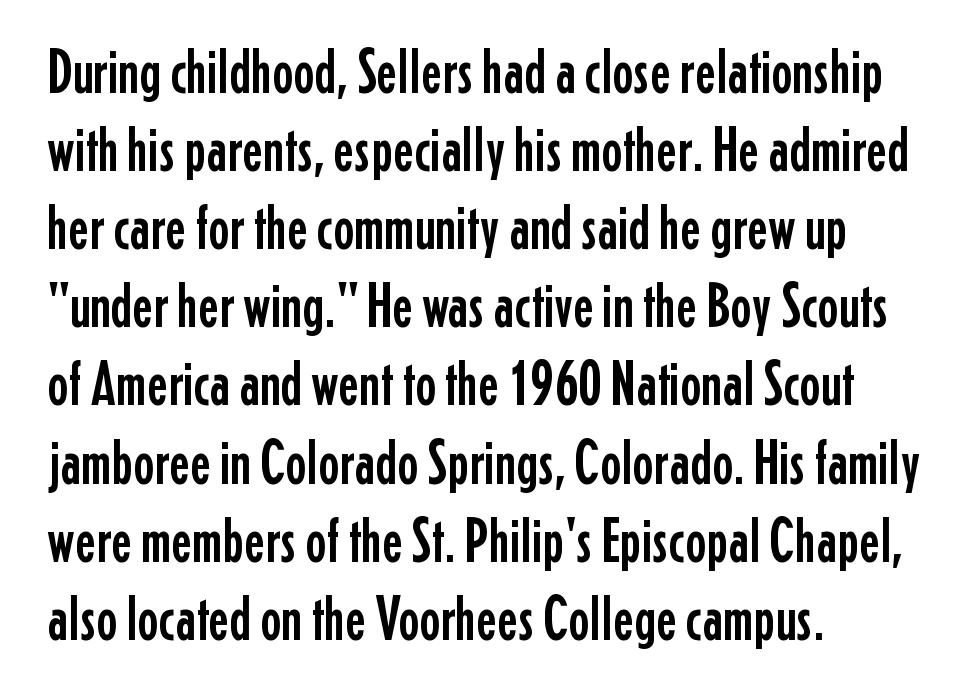
Q: Is the text italic (slanted)? A: No, it is upright.
Q: Is the typeface a serif or a sans-serif typeface? A: Sans-serif.
Q: Is the text underlined? A: No.
Q: How is the paragraph aligned? A: Left-aligned.
Q: Is the spacing between letters normal or unusually wide? A: Normal.
Q: Width (condensed, normal, or wide)? A: Condensed.
Q: Stroke contrast? A: Low.
Q: x-height? A: Medium.
Q: Monospaced? A: No.
